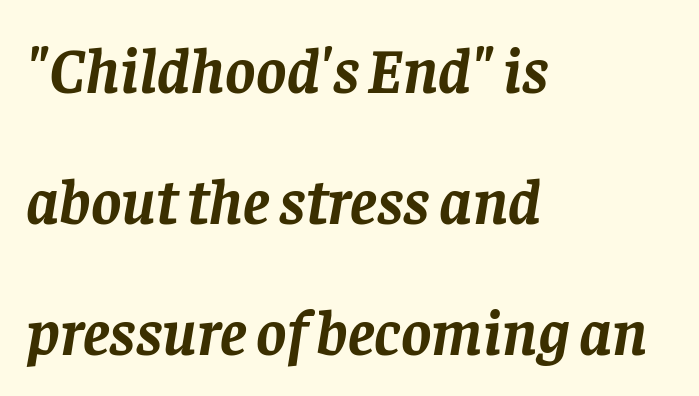
{"serif": "yes", "italic": "yes", "lean": "right", "slant_degrees": 8, "bold": "yes", "weight": "semibold", "width": "normal", "stroke_contrast": "low", "x_height": "large", "monospaced": "no", "underline": "no", "align": "left", "line_spacing": "loose", "line_spacing_ratio": 2.05, "letter_spacing": "normal", "letter_spacing_em": 0.0, "glyph_px": 64}
